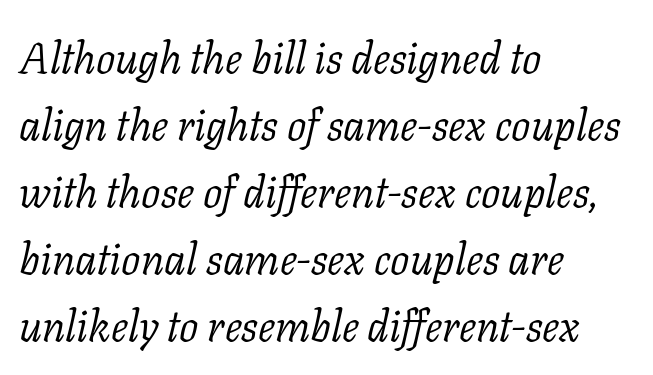
Leading matches the norm, producing a regular column. The area under the type is left untouched. Characters are canted at an angle relative to the baseline's perpendicular. You could not count columns in this text — the font is proportionally spaced.
